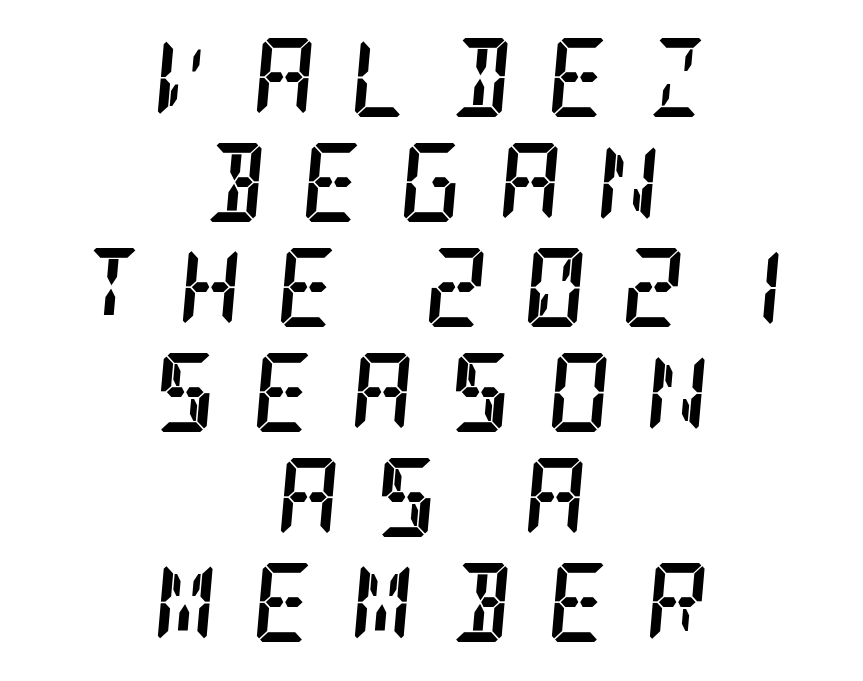
{"serif": "yes", "italic": "yes", "lean": "right", "slant_degrees": 5, "bold": "yes", "weight": "semibold", "width": "condensed", "stroke_contrast": "low", "x_height": "large", "underline": "no", "align": "center", "line_spacing": "normal", "line_spacing_ratio": 1.33, "letter_spacing": "wide", "letter_spacing_em": 0.43, "glyph_px": 79}
